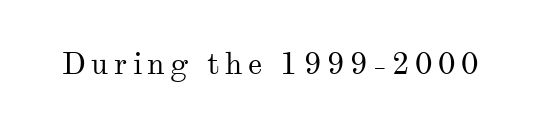
Q: Is the text bold? A: No.
Q: Is the text italic (slanted)? A: No, it is upright.
Q: Is the typeface a serif or a sans-serif typeface? A: Serif.
Q: Is the text underlined? A: No.
Q: Width (condensed, normal, or wide)? A: Normal.
Q: Stroke contrast? A: Medium.
Q: x-height? A: Small.
Q: Monospaced? A: No.
